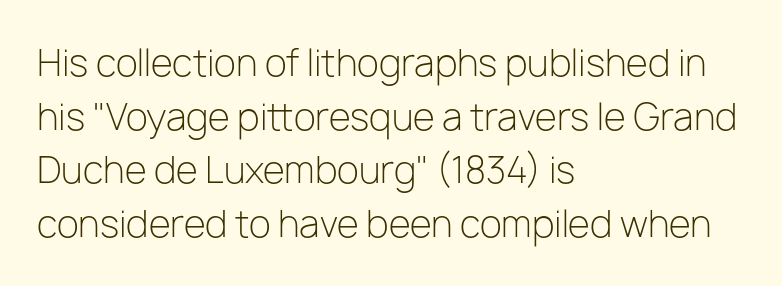
Q: Is the text bold? A: No.
Q: Is the text italic (slanted)? A: No, it is upright.
Q: Is the typeface a serif or a sans-serif typeface? A: Sans-serif.
Q: Is the text underlined? A: No.
Q: How is the paragraph aligned? A: Left-aligned.
Q: Is the spacing between letters normal or unusually wide? A: Normal.
Q: Is the spacing between lines tight, normal or loose? A: Normal.
Q: Width (condensed, normal, or wide)? A: Normal.
Q: Stroke contrast? A: Low.
Q: x-height? A: Medium.
Q: Monospaced? A: No.
